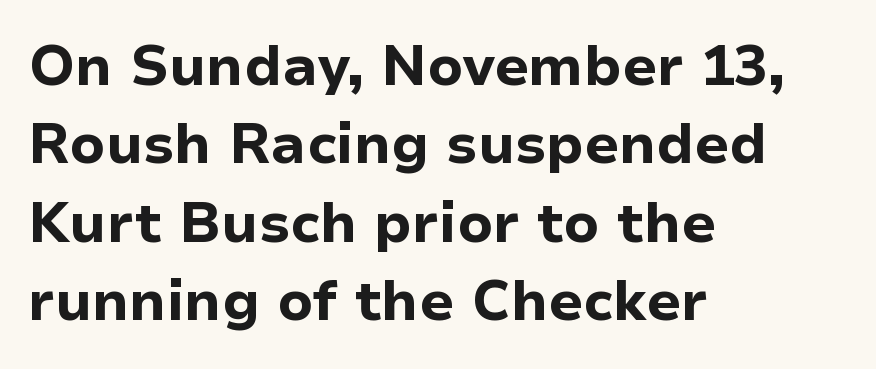
{"serif": "no", "italic": "no", "bold": "yes", "weight": "bold", "width": "normal", "stroke_contrast": "low", "x_height": "medium", "monospaced": "no", "underline": "no", "align": "left", "line_spacing": "normal", "line_spacing_ratio": 1.4, "letter_spacing": "normal", "letter_spacing_em": 0.0, "glyph_px": 56}
